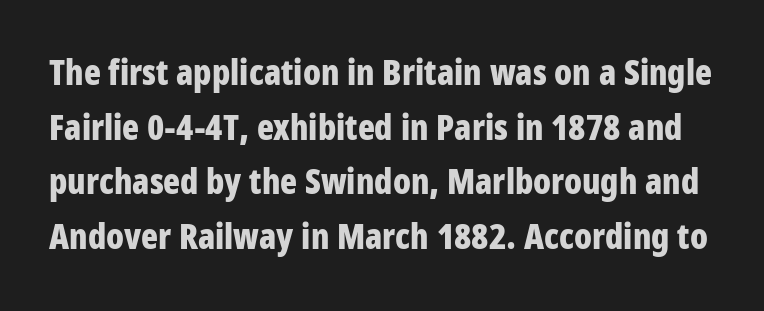
The image shows 35 px bold, condensed sans-serif type, upright; set normal line spacing (1.56x), normal letter spacing, not underlined; low stroke contrast and a large x-height.
